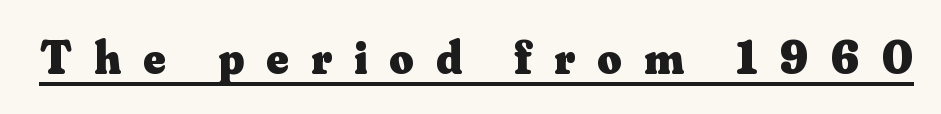
{"serif": "yes", "italic": "no", "bold": "yes", "weight": "heavy", "width": "normal", "stroke_contrast": "medium", "x_height": "small", "monospaced": "no", "underline": "yes", "letter_spacing": "wide", "letter_spacing_em": 0.47, "glyph_px": 47}
